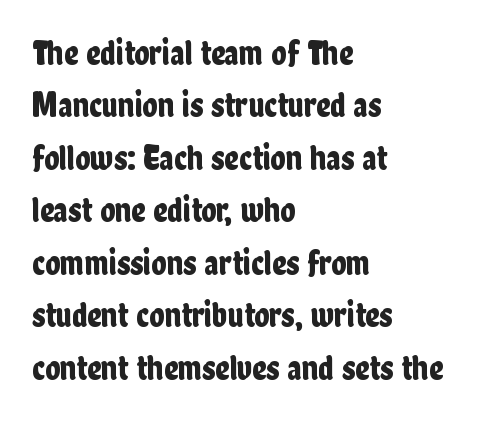
{"serif": "no", "italic": "no", "width": "condensed", "stroke_contrast": "low", "x_height": "medium", "monospaced": "no", "underline": "no", "align": "left", "line_spacing": "normal", "line_spacing_ratio": 1.5, "letter_spacing": "normal", "letter_spacing_em": 0.0, "glyph_px": 35}
